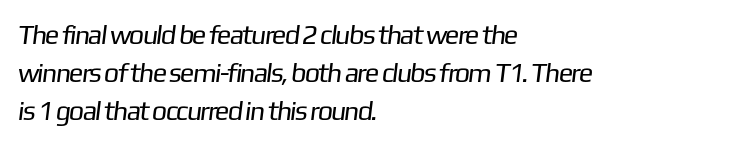
{"bold": "no", "underline": "no", "align": "left", "line_spacing": "normal", "line_spacing_ratio": 1.4, "letter_spacing": "normal", "letter_spacing_em": 0.0, "glyph_px": 27}
